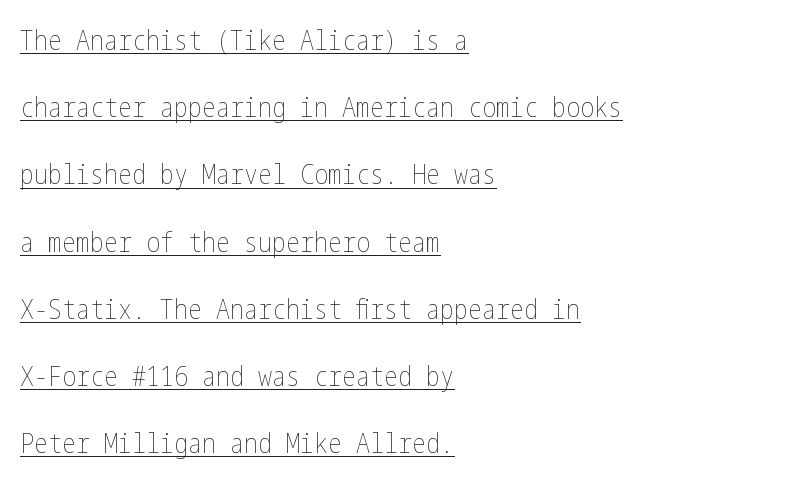
The image shows 28 px thin, condensed type, upright; set left-aligned, loose line spacing (2.4x), normal letter spacing, underlined; low stroke contrast and a medium x-height.
